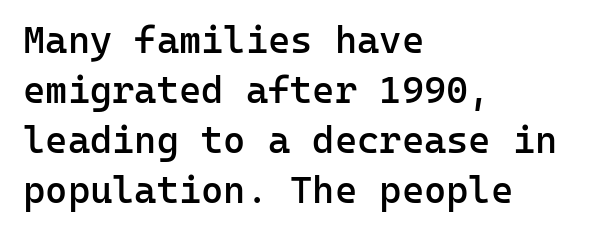
{"serif": "no", "italic": "no", "bold": "semi", "weight": "semibold", "width": "normal", "stroke_contrast": "low", "x_height": "medium", "monospaced": "yes", "underline": "no", "align": "left", "line_spacing": "normal", "line_spacing_ratio": 1.32, "letter_spacing": "normal", "letter_spacing_em": 0.0, "glyph_px": 38}
